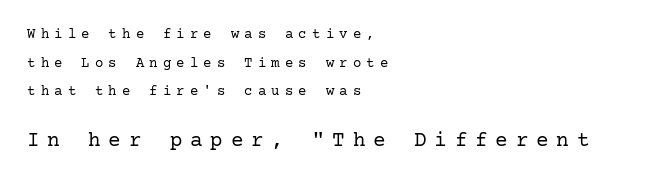
{"italic": "no", "bold": "no", "underline": "no", "align": "left", "line_spacing": "loose", "line_spacing_ratio": 2.04, "letter_spacing": "wide", "letter_spacing_em": 0.37, "larger_block": "second", "size_ratio": 1.5, "glyph_px": 21}
